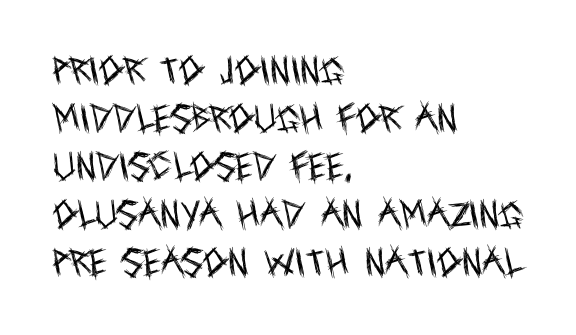
Q: Is the text bold? A: No.
Q: Is the text italic (slanted)? A: No, it is upright.
Q: Is the typeface a serif or a sans-serif typeface? A: Sans-serif.
Q: Is the text underlined? A: No.
Q: How is the paragraph aligned? A: Left-aligned.
Q: Is the spacing between letters normal or unusually wide? A: Normal.
Q: Is the spacing between lines tight, normal or loose? A: Normal.
Q: Width (condensed, normal, or wide)? A: Condensed.
Q: x-height? A: Large.
Q: Monospaced? A: No.
